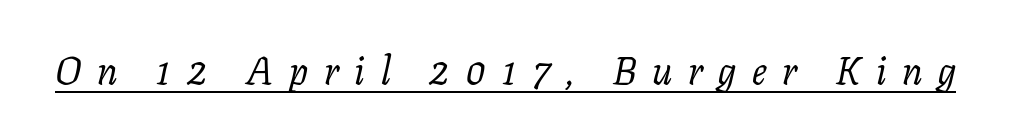
{"serif": "yes", "italic": "yes", "lean": "right", "slant_degrees": 11, "bold": "no", "weight": "regular", "width": "normal", "stroke_contrast": "low", "x_height": "medium", "monospaced": "no", "underline": "yes", "letter_spacing": "wide", "letter_spacing_em": 0.4, "glyph_px": 39}
